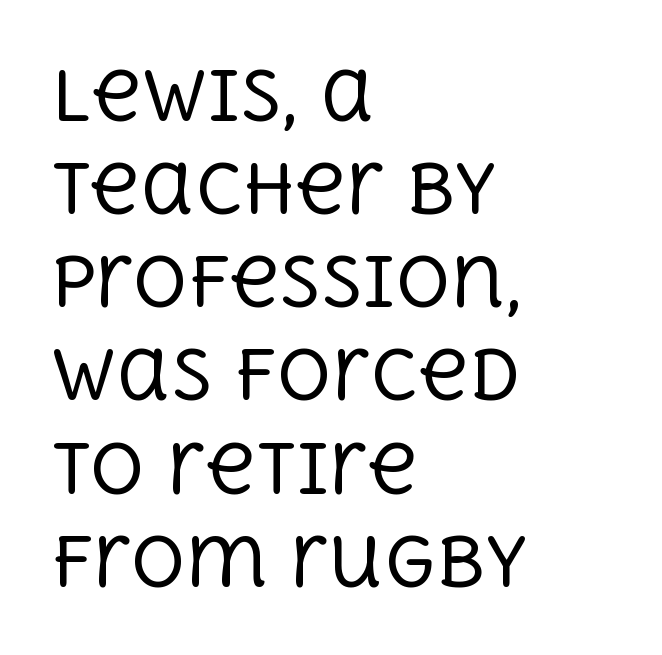
{"serif": "yes", "italic": "no", "bold": "no", "weight": "regular", "width": "normal", "x_height": "large", "monospaced": "no", "underline": "no", "align": "left", "line_spacing": "normal", "line_spacing_ratio": 1.37, "letter_spacing": "normal", "letter_spacing_em": 0.0, "glyph_px": 68}
